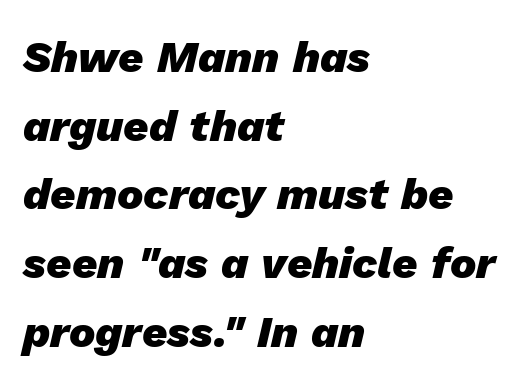
Q: Is the text bold? A: Yes.
Q: Is the text italic (slanted)? A: Yes, it leans right by about 13 degrees.
Q: Is the text underlined? A: No.
Q: How is the paragraph aligned? A: Left-aligned.
Q: Is the spacing between letters normal or unusually wide? A: Normal.
Q: Is the spacing between lines tight, normal or loose? A: Normal.
Q: Width (condensed, normal, or wide)? A: Normal.
Q: Stroke contrast? A: Low.
Q: x-height? A: Medium.
Q: Monospaced? A: No.
